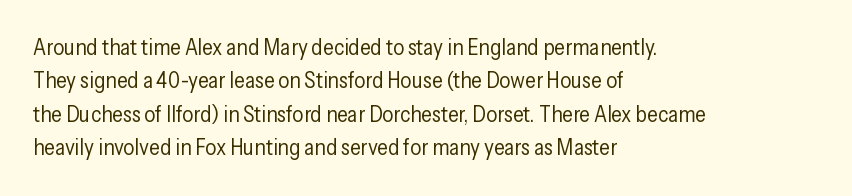
Q: Is the text bold? A: No.
Q: Is the text italic (slanted)? A: No, it is upright.
Q: Is the text underlined? A: No.
Q: How is the paragraph aligned? A: Left-aligned.
Q: Is the spacing between letters normal or unusually wide? A: Normal.
Q: Is the spacing between lines tight, normal or loose? A: Normal.
